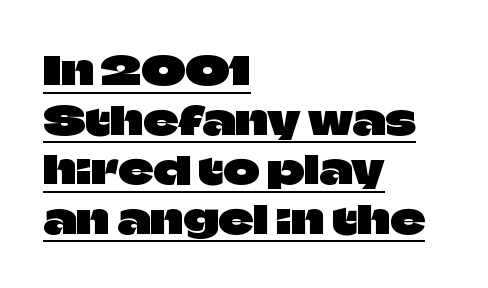
The image shows 39 px sans-serif type, upright; set left-aligned, normal line spacing (1.27x), normal letter spacing, underlined; low stroke contrast and a large x-height.
